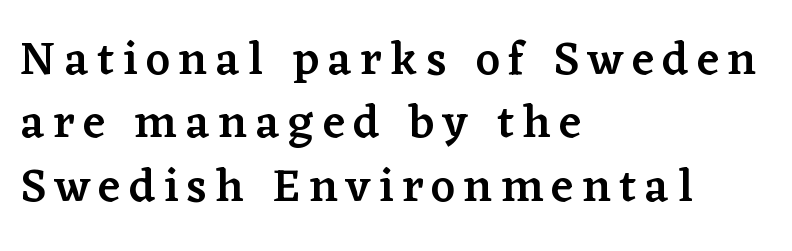
Regarding leading, the lines here are spaced in the standard way. The rendering anchors every line to the left-hand side. Decoration check: the copy has no underline. This sample has the flowing, uneven cadence of proportional lettering.
